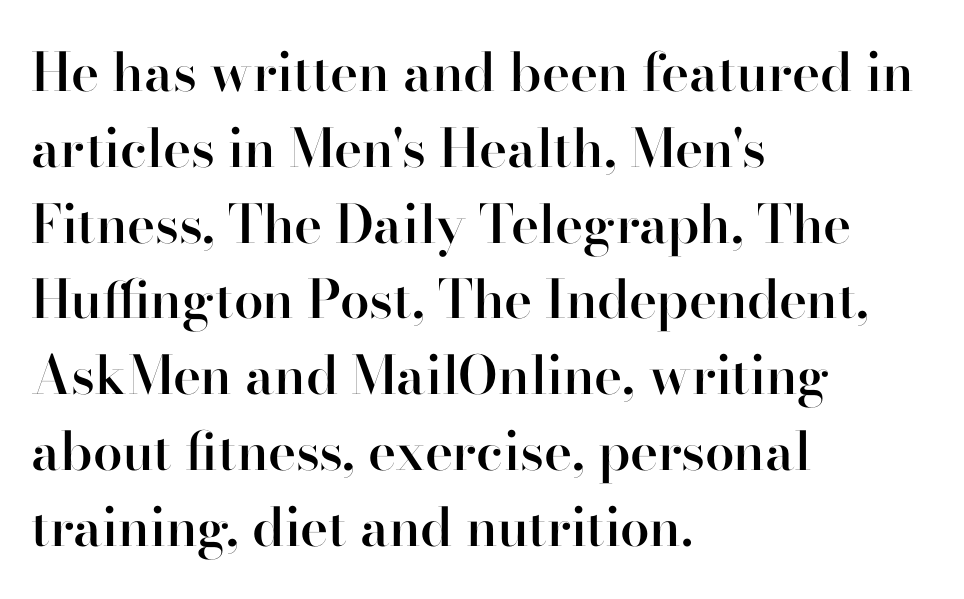
Q: Is the text bold? A: Semi-bold.
Q: Is the text italic (slanted)? A: No, it is upright.
Q: Is the typeface a serif or a sans-serif typeface? A: Serif.
Q: Is the text underlined? A: No.
Q: How is the paragraph aligned? A: Left-aligned.
Q: Is the spacing between letters normal or unusually wide? A: Normal.
Q: Is the spacing between lines tight, normal or loose? A: Normal.
Q: Width (condensed, normal, or wide)? A: Normal.
Q: Stroke contrast? A: High.
Q: x-height? A: Small.
Q: Monospaced? A: No.
